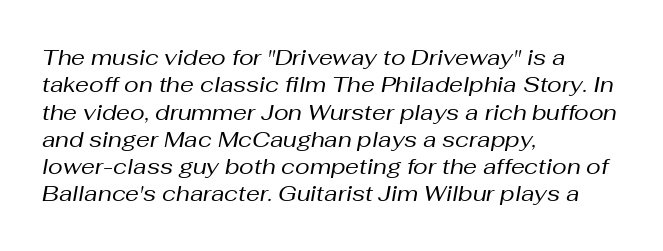
{"italic": "yes", "lean": "right", "slant_degrees": 10, "bold": "no", "underline": "no", "align": "left", "line_spacing_ratio": 1.24, "letter_spacing": "normal", "letter_spacing_em": 0.0, "glyph_px": 22}
